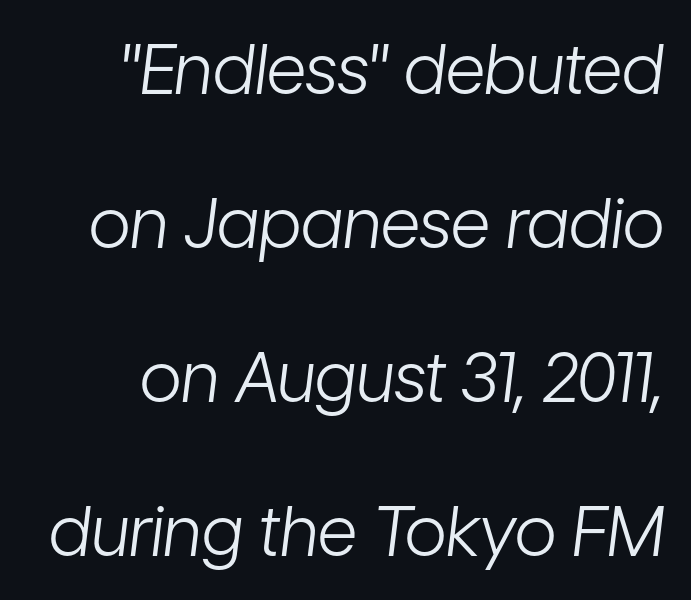
The font's italic variant was chosen for this text. Vertical stems look standard width or narrower in stroke. Nobody drew a line under any word here. The letters sit at their default tracking, neither squeezed nor spread. Widely set lines give the paragraph a tall, airy silhouette. Each letter keeps its own natural width here, so spacing adapts to shape.
